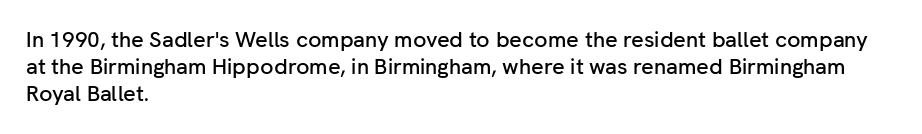
{"italic": "no", "underline": "no", "align": "left", "line_spacing_ratio": 1.23, "letter_spacing": "normal", "letter_spacing_em": 0.0, "glyph_px": 22}
